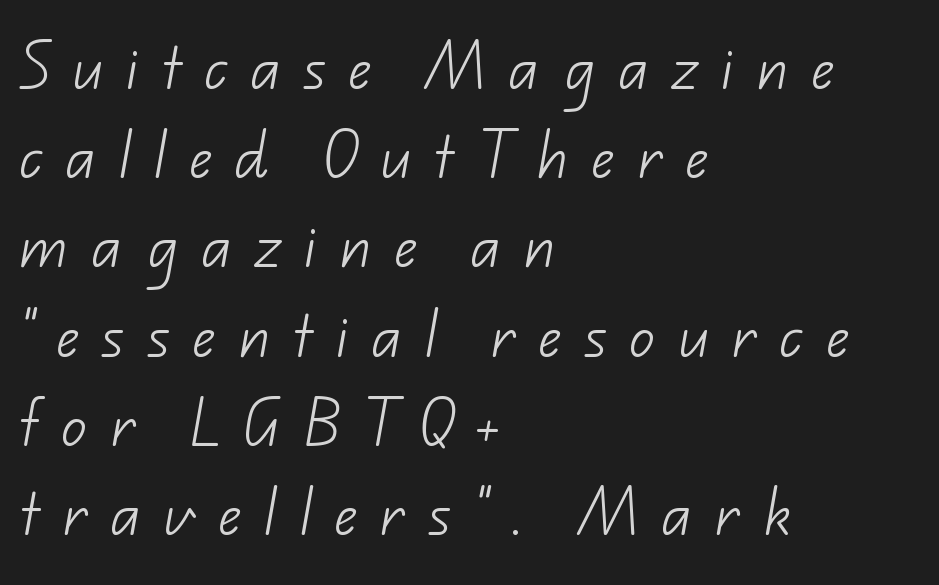
The image shows 51 px light sans-serif type; set left-aligned, line spacing 1.75x, unusually wide letter spacing (+0.44 em), not underlined; low stroke contrast and a small x-height.
